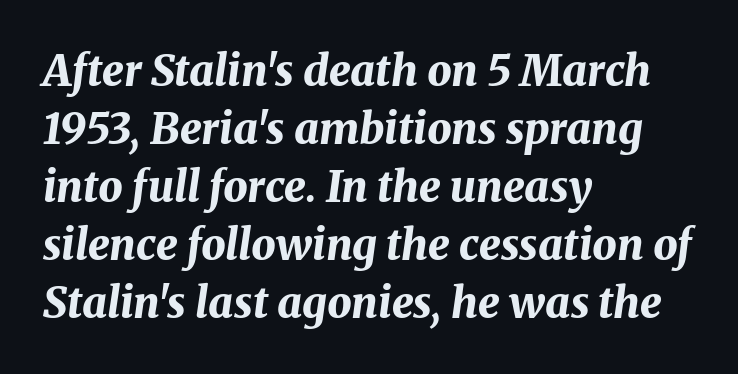
{"italic": "yes", "lean": "right", "slant_degrees": 8, "bold": "yes", "weight": "bold", "width": "normal", "stroke_contrast": "medium", "x_height": "medium", "monospaced": "no", "underline": "no", "align": "left", "line_spacing": "normal", "line_spacing_ratio": 1.35, "letter_spacing": "normal", "letter_spacing_em": 0.0, "glyph_px": 43}
